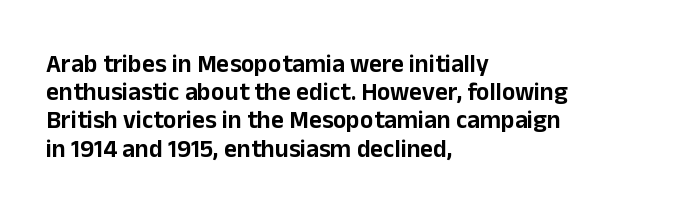
The image shows 25 px text type, upright; set left-aligned, tight line spacing (1.13x), normal letter spacing, not underlined.
